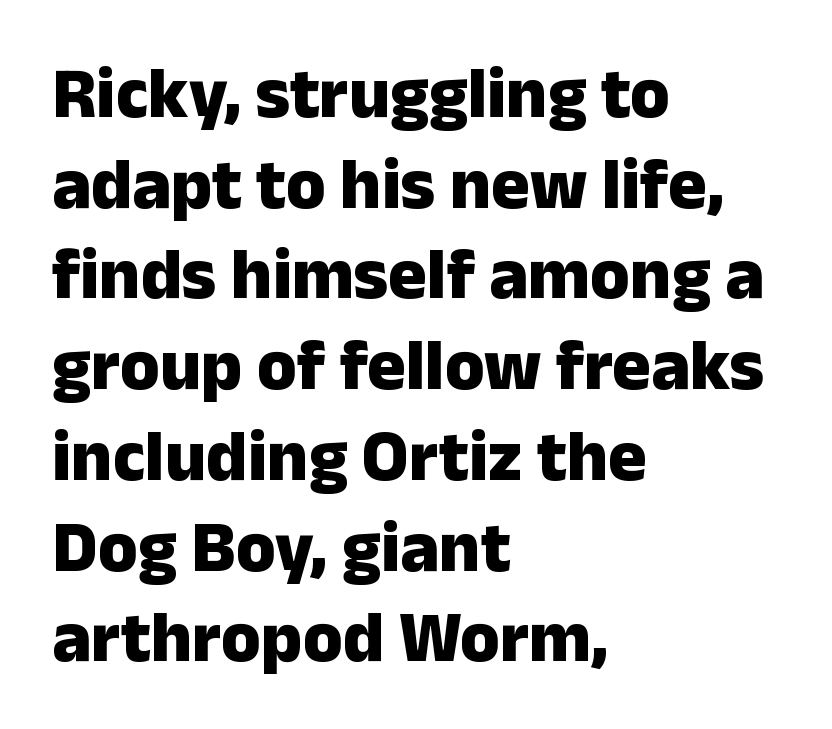
A dark, heavy texture on the line: the type is bold. The passage shown stacks its lines at a standard gap. Each letter's strokes conclude bluntly, with no projecting serifs. Horizontal alignment here is leftward, the default for most running prose. Caption: standard tracking, unaltered.
